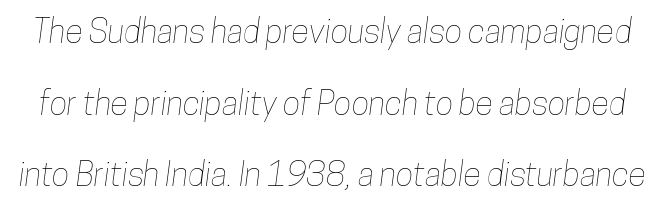
If you measured baseline to baseline, you'd find a long distance. The passage shown is typed in a proportional face where columns would drift. Glance below the letters and you will spot only blank space. No extra tracking has been applied to these lines.
